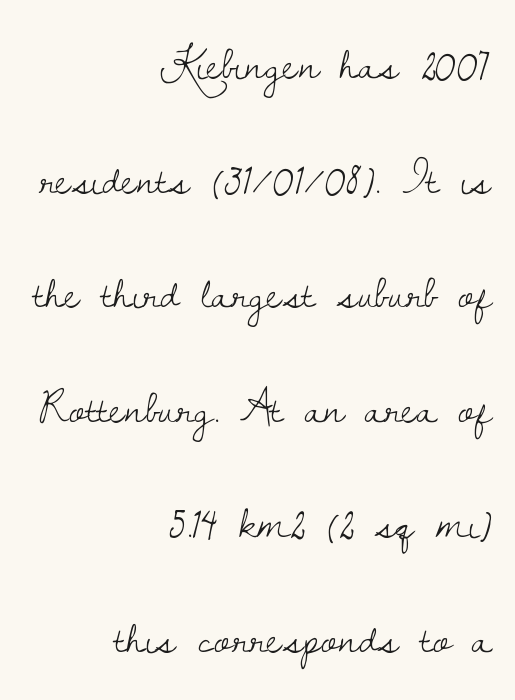
Q: Is the text bold? A: No.
Q: Is the text italic (slanted)? A: Yes.
Q: Is the typeface a serif or a sans-serif typeface? A: Serif.
Q: Is the text underlined? A: No.
Q: How is the paragraph aligned? A: Right-aligned.
Q: Is the spacing between letters normal or unusually wide? A: Normal.
Q: Is the spacing between lines tight, normal or loose? A: Loose.
Q: Width (condensed, normal, or wide)? A: Normal.
Q: Stroke contrast? A: Low.
Q: x-height? A: Small.
Q: Monospaced? A: No.
